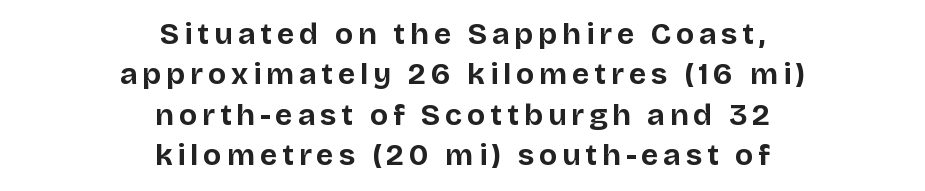
Strong, thick strokes mark this as bold type. The zone under the glyphs is completely vacant. Designer's note — italics off, roman on. Typeset on center — no edge is straight.
